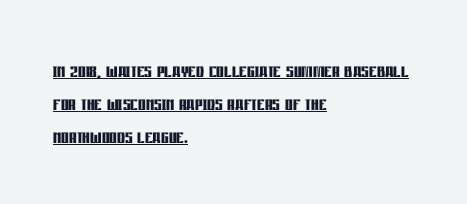
Each line starts at the same left margin while the right side varies. Designer's note — italics off, roman on. A normal amount of white space separates one row of letters from the next. Caption: standard tracking, unaltered. Set as a true bold cut, around the 700 mark. Compared with undecorated copy, this sample adds a rule below the words.
